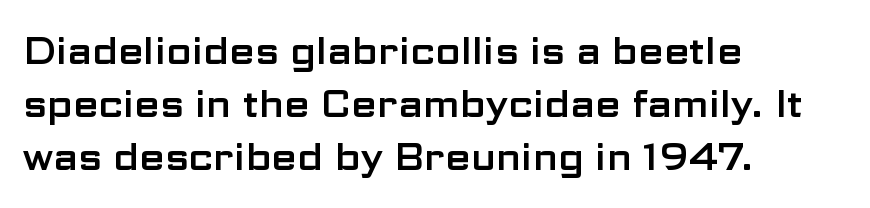
{"serif": "no", "italic": "no", "width": "wide", "stroke_contrast": "low", "x_height": "medium", "monospaced": "no", "underline": "no", "align": "left", "line_spacing": "normal", "line_spacing_ratio": 1.43, "letter_spacing": "normal", "letter_spacing_em": 0.0, "glyph_px": 37}
